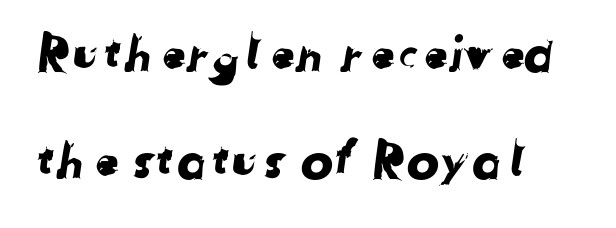
Q: Is the typeface a serif or a sans-serif typeface? A: Sans-serif.
Q: Is the text underlined? A: No.
Q: How is the paragraph aligned? A: Left-aligned.
Q: Is the spacing between letters normal or unusually wide? A: Normal.
Q: Is the spacing between lines tight, normal or loose? A: Loose.
Q: Width (condensed, normal, or wide)? A: Normal.
Q: Stroke contrast? A: Low.
Q: x-height? A: Medium.
Q: Monospaced? A: No.
